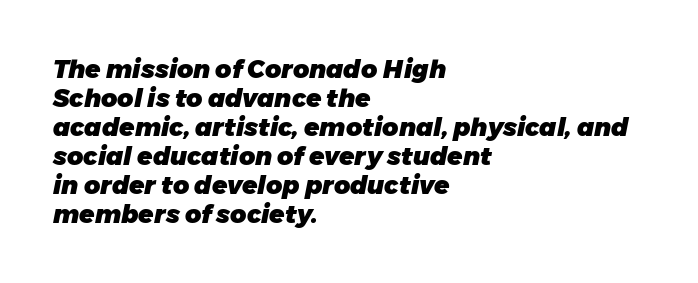
{"italic": "yes", "lean": "right", "slant_degrees": 11, "bold": "yes", "underline": "no", "align": "left", "line_spacing_ratio": 1.16, "letter_spacing": "normal", "letter_spacing_em": 0.0, "glyph_px": 25}
